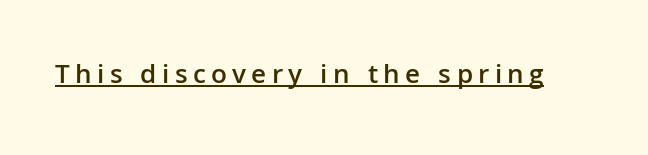
The image shows 28 px semibold sans-serif type, upright; set underlined; low stroke contrast and a medium x-height.
